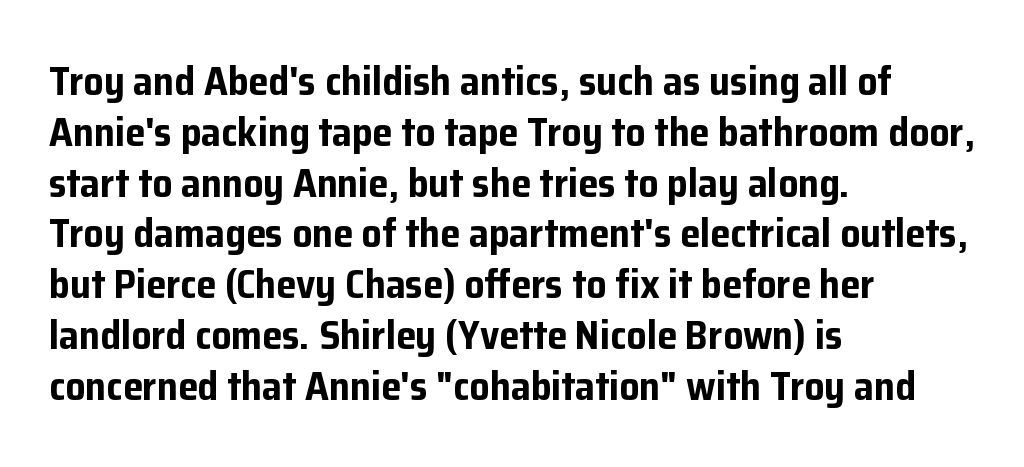
Q: Is the text bold? A: Yes.
Q: Is the text italic (slanted)? A: No, it is upright.
Q: Is the typeface a serif or a sans-serif typeface? A: Sans-serif.
Q: Is the text underlined? A: No.
Q: How is the paragraph aligned? A: Left-aligned.
Q: Is the spacing between letters normal or unusually wide? A: Normal.
Q: Is the spacing between lines tight, normal or loose? A: Normal.
Q: Width (condensed, normal, or wide)? A: Normal.
Q: Stroke contrast? A: Low.
Q: x-height? A: Medium.
Q: Monospaced? A: No.
